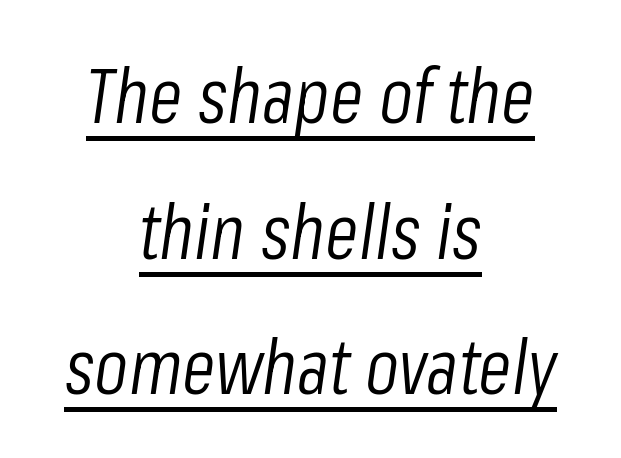
Q: Is the text bold? A: No.
Q: Is the text italic (slanted)? A: Yes, it leans right by about 8 degrees.
Q: Is the text underlined? A: Yes.
Q: How is the paragraph aligned? A: Centered.
Q: Is the spacing between letters normal or unusually wide? A: Normal.
Q: Width (condensed, normal, or wide)? A: Condensed.
Q: Stroke contrast? A: Low.
Q: x-height? A: Medium.
Q: Monospaced? A: No.
